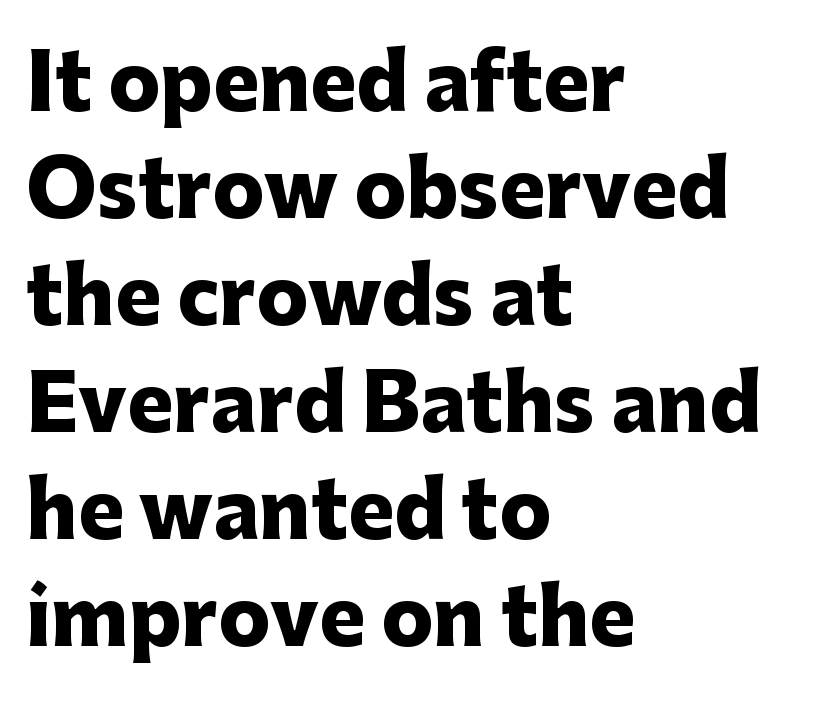
Q: Is the text bold? A: Yes.
Q: Is the text italic (slanted)? A: No, it is upright.
Q: Is the typeface a serif or a sans-serif typeface? A: Sans-serif.
Q: Is the text underlined? A: No.
Q: How is the paragraph aligned? A: Left-aligned.
Q: Is the spacing between letters normal or unusually wide? A: Normal.
Q: Is the spacing between lines tight, normal or loose? A: Normal.
Q: Width (condensed, normal, or wide)? A: Normal.
Q: Stroke contrast? A: Low.
Q: x-height? A: Medium.
Q: Monospaced? A: No.
